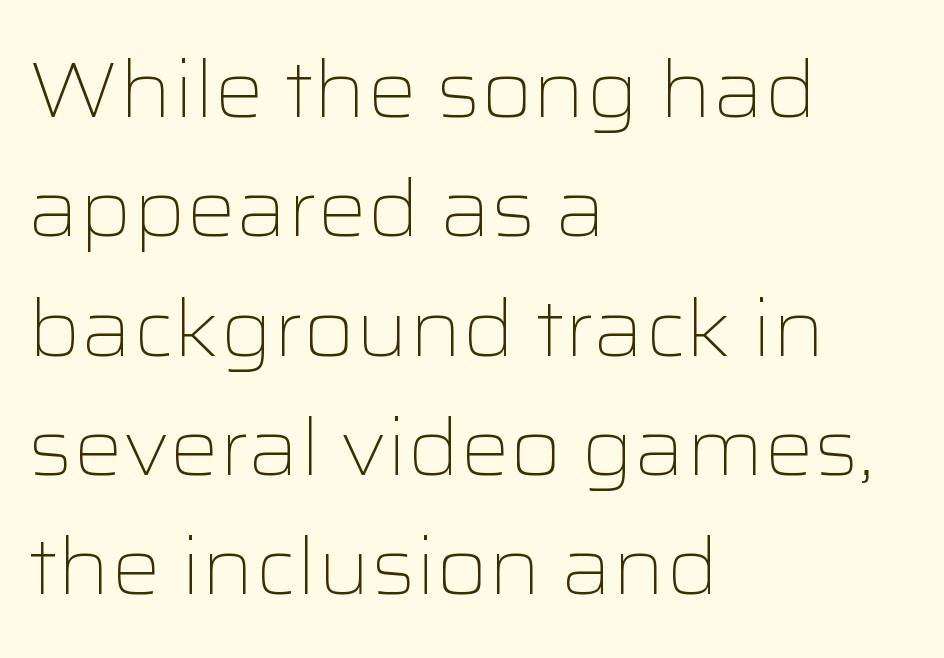
The image shows 78 px light, wide sans-serif type, upright; set left-aligned, normal line spacing (1.53x), normal letter spacing, not underlined; low stroke contrast and a medium x-height.
